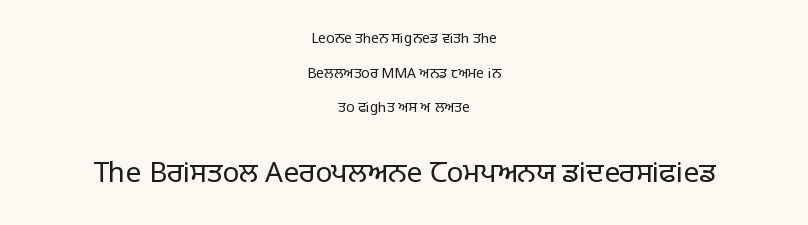
Q: Is the text bold? A: No.
Q: Is the text italic (slanted)? A: No, it is upright.
Q: Is the typeface a serif or a sans-serif typeface? A: Sans-serif.
Q: Is the text underlined? A: No.
Q: How is the paragraph aligned? A: Centered.
Q: Is the spacing between letters normal or unusually wide? A: Normal.
Q: Is the spacing between lines tight, normal or loose? A: Loose.
Q: Which block of text is set in a larger size, the first (top) or the second (bottom)? A: The second (bottom) one.
Q: Width (condensed, normal, or wide)? A: Normal.
Q: Stroke contrast? A: Low.
Q: x-height? A: Large.
Q: Monospaced? A: No.
